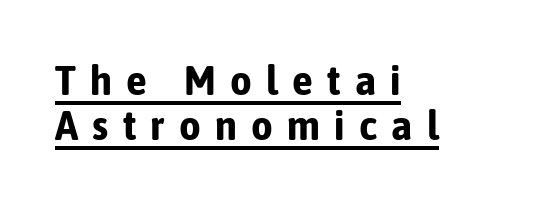
Q: Is the text bold? A: Yes.
Q: Is the text italic (slanted)? A: No, it is upright.
Q: Is the typeface a serif or a sans-serif typeface? A: Sans-serif.
Q: Is the text underlined? A: Yes.
Q: How is the paragraph aligned? A: Left-aligned.
Q: Is the spacing between letters normal or unusually wide? A: Unusually wide.
Q: Is the spacing between lines tight, normal or loose? A: Tight.
Q: Width (condensed, normal, or wide)? A: Condensed.
Q: Stroke contrast? A: Low.
Q: x-height? A: Medium.
Q: Monospaced? A: No.
